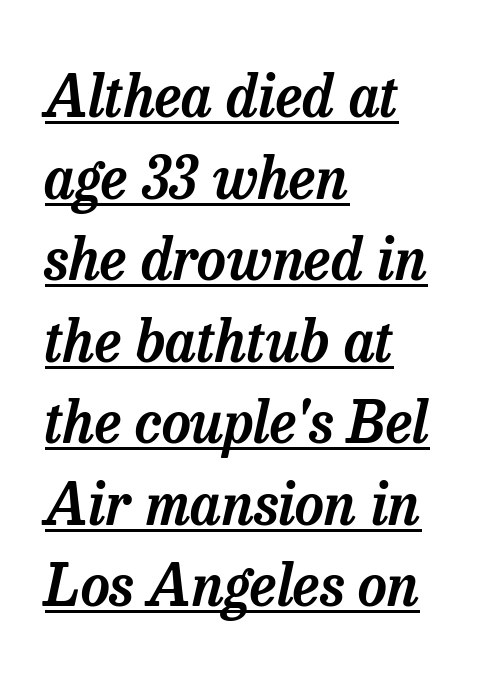
The image shows 57 px serif type, italic (leaning right); set left-aligned, normal line spacing (1.43x), normal letter spacing, underlined; low stroke contrast and a medium x-height.
